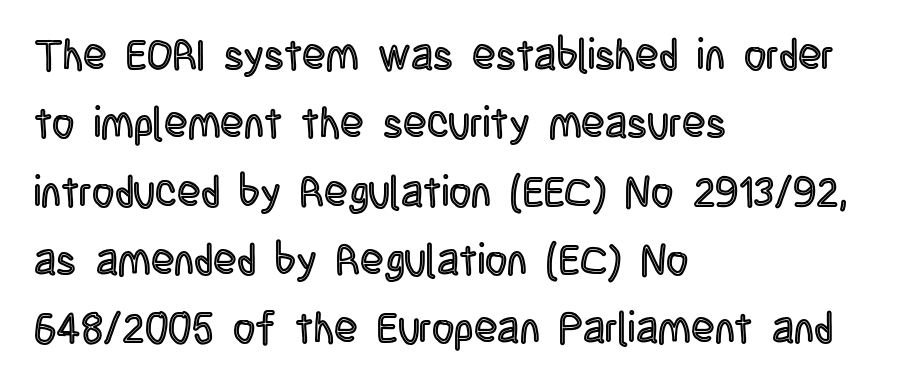
{"italic": "no", "width": "condensed", "x_height": "large", "monospaced": "no", "underline": "no", "align": "left", "line_spacing": "normal", "line_spacing_ratio": 1.59, "letter_spacing": "normal", "letter_spacing_em": 0.0, "glyph_px": 43}
